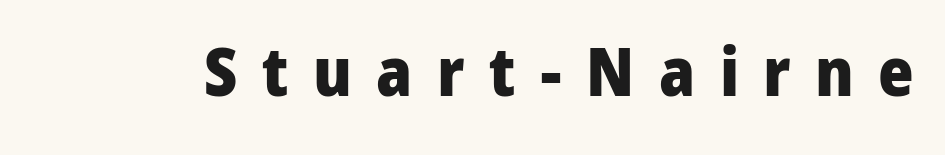
{"serif": "no", "italic": "no", "bold": "yes", "weight": "heavy", "width": "normal", "stroke_contrast": "low", "x_height": "medium", "monospaced": "no", "underline": "no", "letter_spacing": "wide", "letter_spacing_em": 0.36, "glyph_px": 68}
